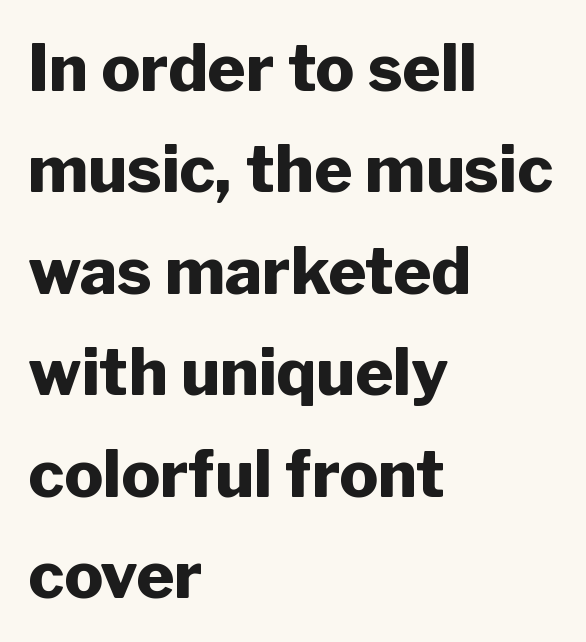
The image shows 65 px heavy sans-serif type, upright; set left-aligned, normal line spacing (1.56x), normal letter spacing, not underlined; low stroke contrast and a medium x-height.
